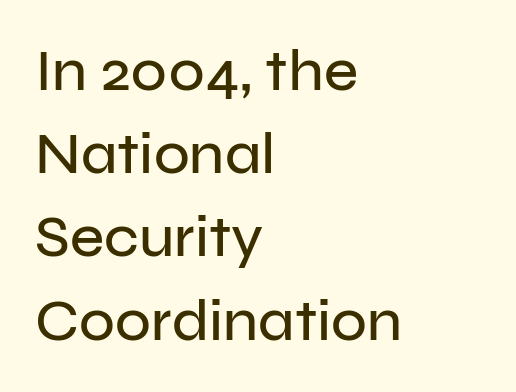
Q: Is the text italic (slanted)? A: No, it is upright.
Q: Is the typeface a serif or a sans-serif typeface? A: Sans-serif.
Q: Is the text underlined? A: No.
Q: How is the paragraph aligned? A: Left-aligned.
Q: Is the spacing between letters normal or unusually wide? A: Normal.
Q: Is the spacing between lines tight, normal or loose? A: Normal.
Q: Width (condensed, normal, or wide)? A: Normal.
Q: Stroke contrast? A: Low.
Q: x-height? A: Medium.
Q: Monospaced? A: No.
